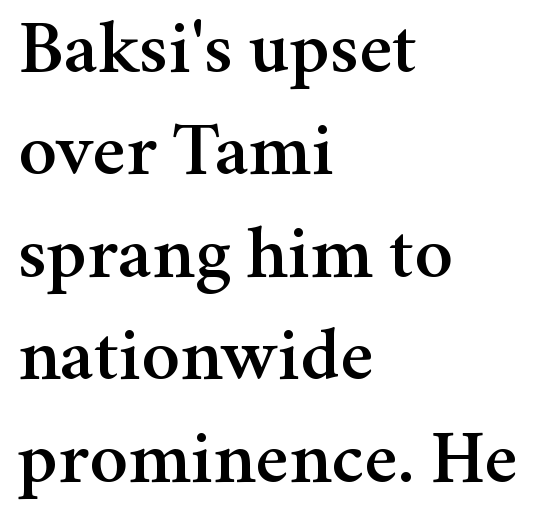
The image shows 77 px serif type, upright; set left-aligned, normal line spacing (1.33x), normal letter spacing, not underlined; medium stroke contrast and a medium x-height.
